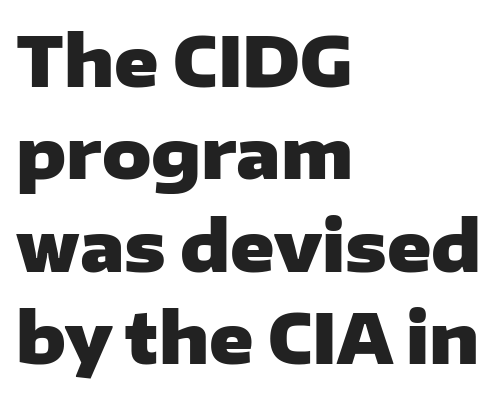
Glance below the letters and you will spot only blank space. The sample has been set heavy, in full bold. In terms of posture, this sample is upright. The letters sit at their default tracking, neither squeezed nor spread. Note the varied advance widths — an 'i' is clearly narrower than an 'm'.
